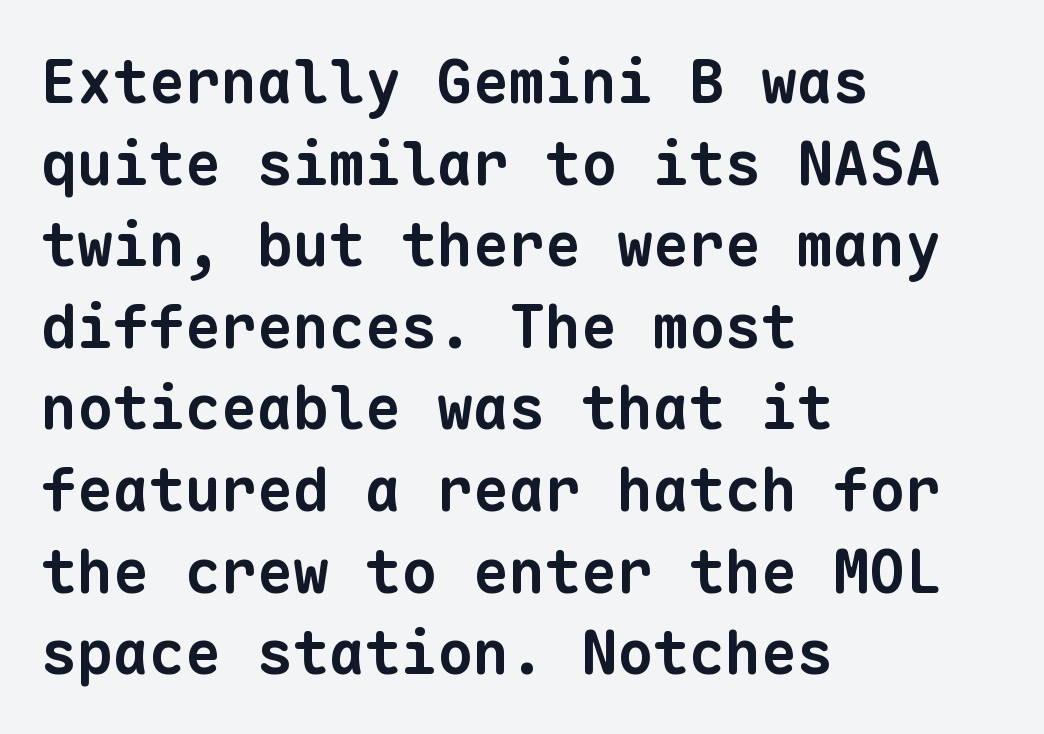
The image shows 60 px bold sans-serif type, monospaced; set left-aligned, normal line spacing (1.36x), normal letter spacing, not underlined; low stroke contrast and a medium x-height.
